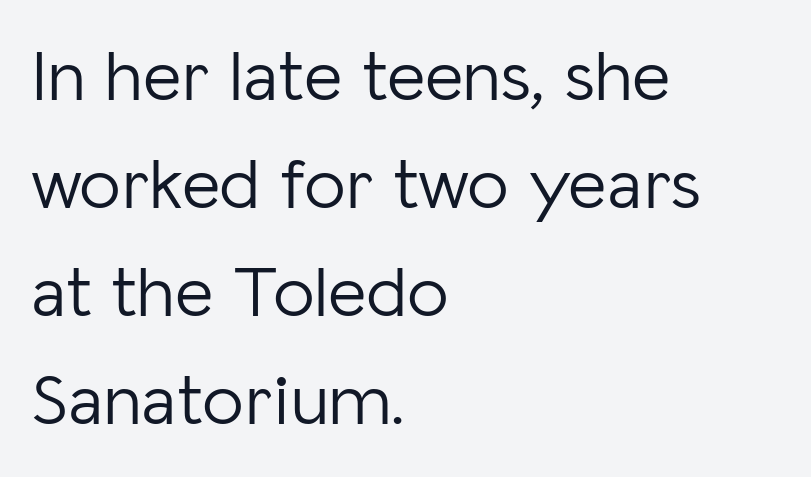
The space beneath each line is pristine and unruled. The tracking reads as untouched default to a designer's eye. The lettering holds an erect, upright posture throughout. In CSS terms this would be text-align: left. Stems here are at most as thick as an everyday book face. The face used here is proportionally spaced, like ordinary book or web type.
